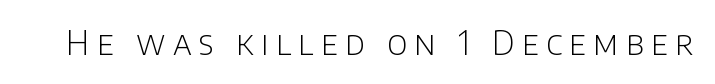
Q: Is the text bold? A: No.
Q: Is the text italic (slanted)? A: No, it is upright.
Q: Is the typeface a serif or a sans-serif typeface? A: Sans-serif.
Q: Is the text underlined? A: No.
Q: Is the spacing between letters normal or unusually wide? A: Unusually wide.
Q: Width (condensed, normal, or wide)? A: Normal.
Q: Stroke contrast? A: Low.
Q: x-height? A: Large.
Q: Monospaced? A: No.
